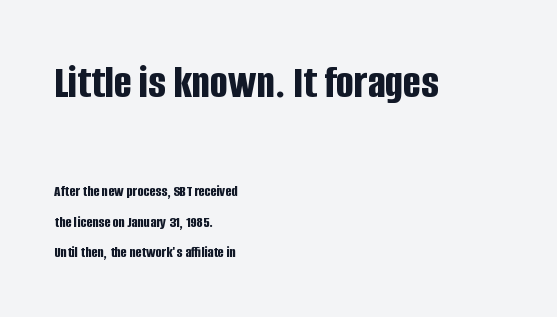
{"serif": "no", "italic": "no", "bold": "yes", "weight": "bold", "width": "condensed", "stroke_contrast": "low", "x_height": "large", "monospaced": "no", "underline": "no", "align": "left", "line_spacing": "loose", "line_spacing_ratio": 1.91, "letter_spacing": "normal", "letter_spacing_em": 0.0, "larger_block": "first", "size_ratio": 2.94, "glyph_px": 47}
